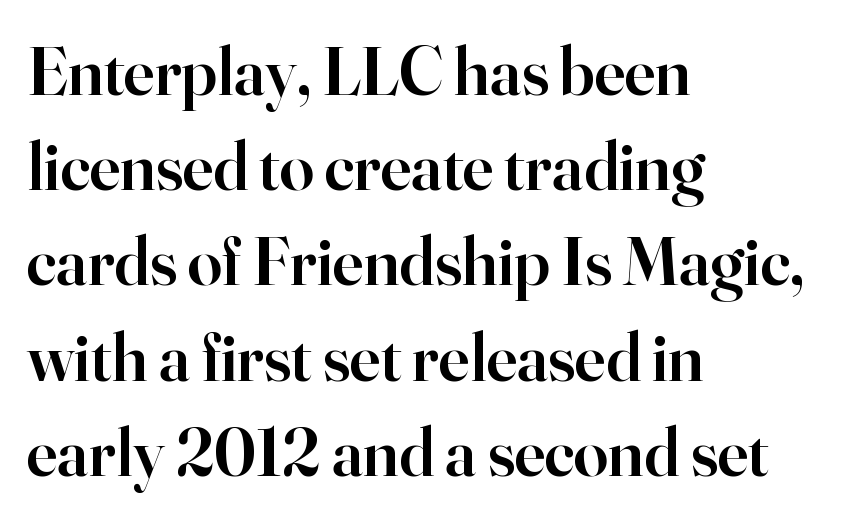
The image shows 69 px semibold serif type, upright; set left-aligned, normal line spacing (1.38x), normal letter spacing, not underlined; high stroke contrast and a small x-height.
